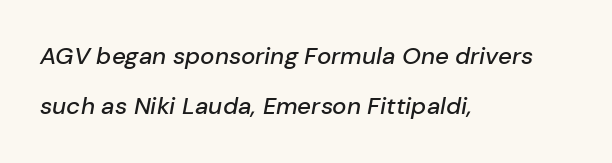
This is oblique type, the kind used for emphasis or titles. Rule under the text: the space is simply empty. Does the leading feel generous? Absolutely, it's lavish. The type is set solid horizontally, with unmodified tracking.
